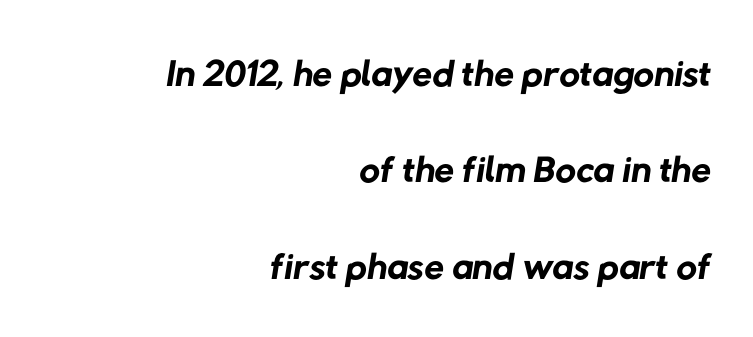
Q: Is the text bold? A: No.
Q: Is the typeface a serif or a sans-serif typeface? A: Sans-serif.
Q: Is the text underlined? A: No.
Q: How is the paragraph aligned? A: Right-aligned.
Q: Is the spacing between letters normal or unusually wide? A: Normal.
Q: Is the spacing between lines tight, normal or loose? A: Normal.
Q: Width (condensed, normal, or wide)? A: Normal.
Q: Stroke contrast? A: Low.
Q: x-height? A: Medium.
Q: Monospaced? A: No.
